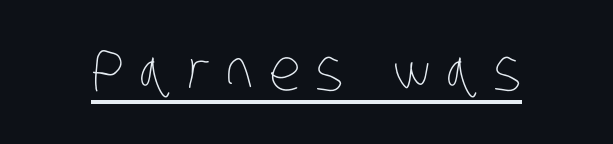
Q: Is the text bold? A: No.
Q: Is the text underlined? A: Yes.
Q: Is the spacing between letters normal or unusually wide? A: Unusually wide.
Q: Width (condensed, normal, or wide)? A: Condensed.
Q: Stroke contrast? A: Low.
Q: x-height? A: Large.
Q: Monospaced? A: No.
